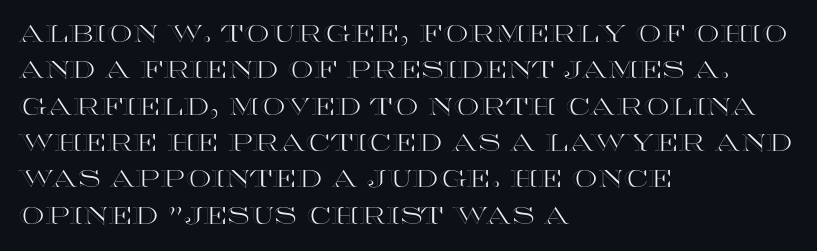
Style check: upright. Honestly, the letter spacing is just normal — you wouldn't notice it. Short and long lines alike share a common starting point at left. Any mark beneath the type? The region is blank. Interline gaps are of average width in this sample.
